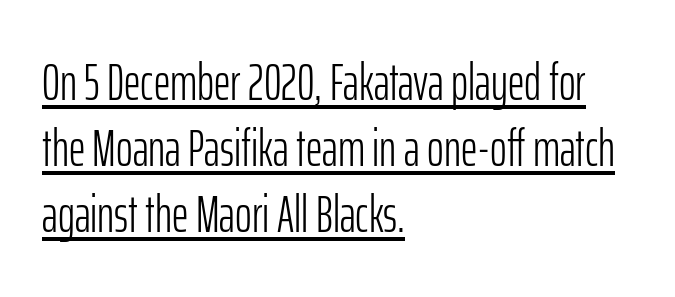
{"serif": "no", "italic": "no", "bold": "no", "weight": "light", "width": "condensed", "stroke_contrast": "low", "x_height": "medium", "monospaced": "no", "underline": "yes", "align": "left", "line_spacing": "normal", "line_spacing_ratio": 1.29, "letter_spacing": "normal", "letter_spacing_em": 0.0, "glyph_px": 51}
